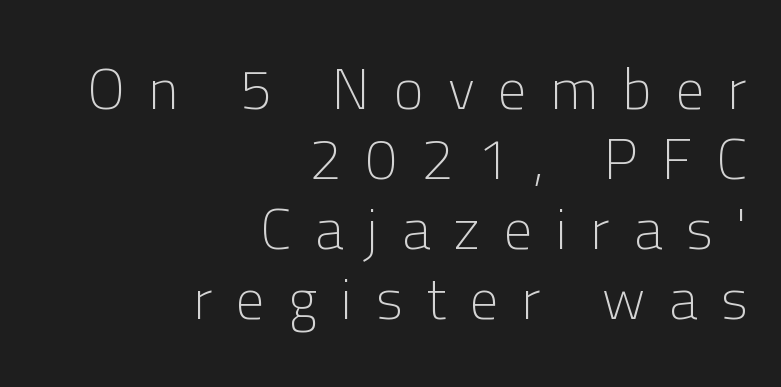
Q: Is the text bold? A: No.
Q: Is the text italic (slanted)? A: No, it is upright.
Q: Is the typeface a serif or a sans-serif typeface? A: Sans-serif.
Q: Is the text underlined? A: No.
Q: How is the paragraph aligned? A: Right-aligned.
Q: Is the spacing between letters normal or unusually wide? A: Unusually wide.
Q: Width (condensed, normal, or wide)? A: Normal.
Q: Stroke contrast? A: Low.
Q: x-height? A: Medium.
Q: Monospaced? A: No.
